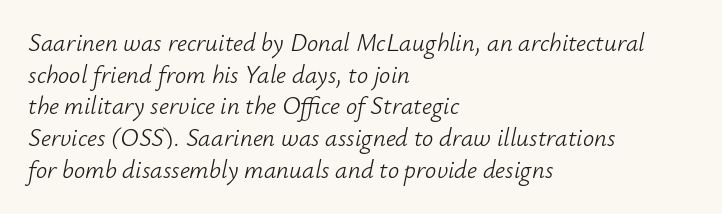
{"italic": "yes", "lean": "right", "slant_degrees": 12, "bold": "no", "underline": "no", "align": "left", "line_spacing": "normal", "line_spacing_ratio": 1.27, "letter_spacing": "normal", "letter_spacing_em": 0.0, "glyph_px": 25}
